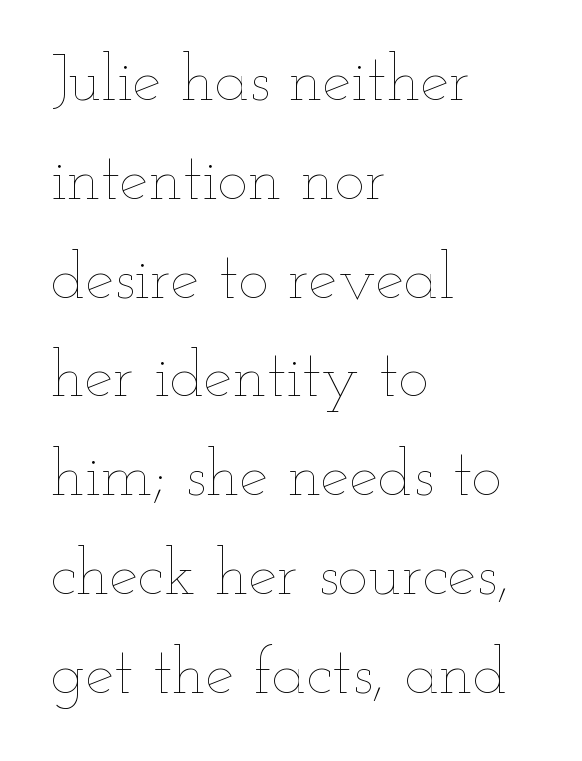
{"italic": "no", "bold": "no", "weight": "thin", "width": "wide", "stroke_contrast": "low", "x_height": "small", "monospaced": "no", "underline": "no", "align": "left", "line_spacing": "normal", "line_spacing_ratio": 1.52, "letter_spacing": "normal", "letter_spacing_em": 0.0, "glyph_px": 65}
